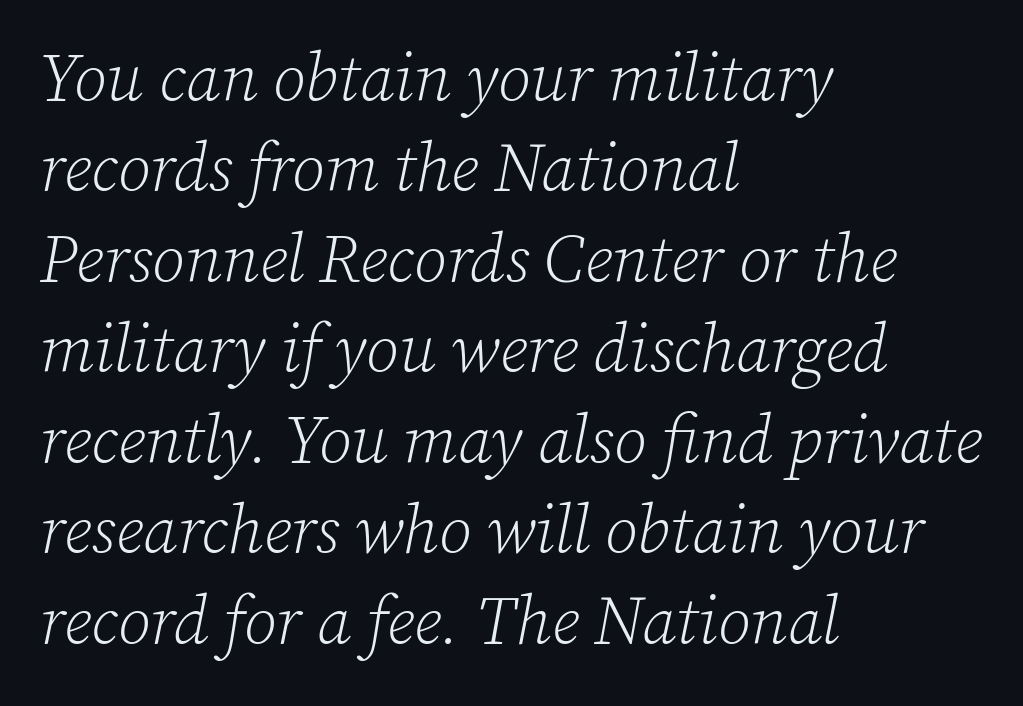
The image shows 67 px light serif type, italic (leaning right); set left-aligned, normal line spacing (1.35x), normal letter spacing, not underlined; low stroke contrast and a medium x-height.
